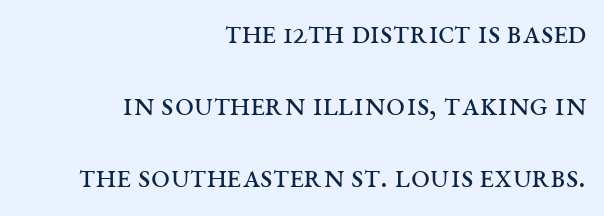
{"serif": "yes", "italic": "no", "bold": "no", "weight": "regular", "width": "wide", "stroke_contrast": "medium", "x_height": "large", "monospaced": "no", "underline": "no", "align": "right", "line_spacing": "loose", "line_spacing_ratio": 2.12, "letter_spacing": "normal", "letter_spacing_em": 0.0, "glyph_px": 34}
